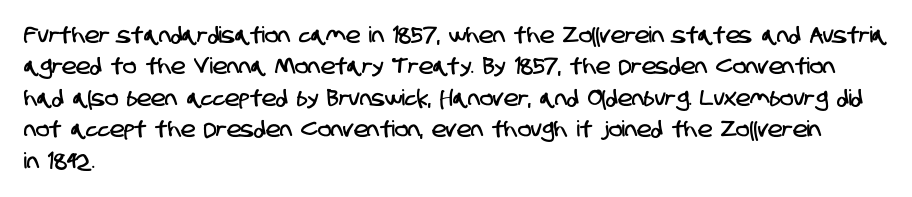
{"underline": "no", "align": "left", "line_spacing": "normal", "line_spacing_ratio": 1.43, "letter_spacing": "normal", "letter_spacing_em": 0.0, "glyph_px": 22}
